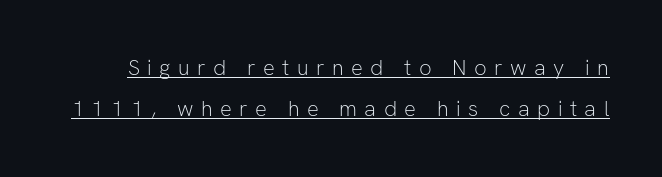
{"italic": "no", "bold": "no", "underline": "yes", "line_spacing_ratio": 1.87, "letter_spacing": "wide", "letter_spacing_em": 0.34, "glyph_px": 22}
